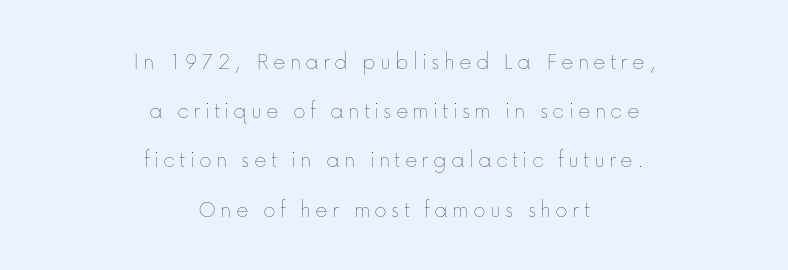
{"italic": "no", "bold": "no", "underline": "no", "align": "center", "line_spacing": "loose", "line_spacing_ratio": 2.05, "glyph_px": 24}
